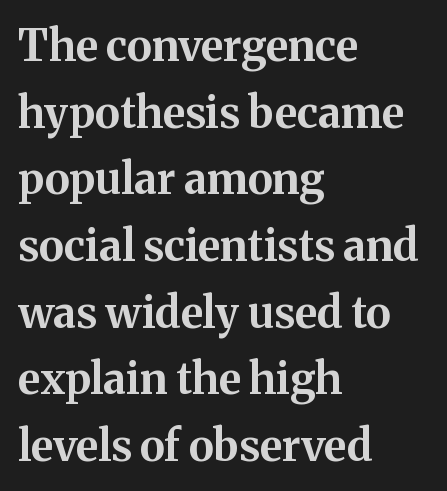
The image shows 43 px bold serif type, upright; set left-aligned, normal line spacing (1.55x), normal letter spacing, not underlined; medium stroke contrast and a medium x-height.
